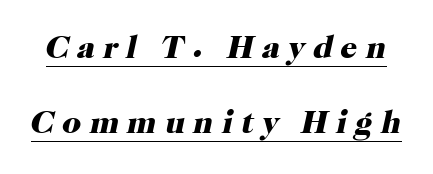
{"serif": "yes", "italic": "yes", "lean": "right", "slant_degrees": 12, "bold": "yes", "weight": "heavy", "width": "normal", "stroke_contrast": "high", "x_height": "medium", "monospaced": "no", "underline": "yes", "line_spacing": "loose", "line_spacing_ratio": 2.27, "letter_spacing": "wide", "letter_spacing_em": 0.25, "glyph_px": 33}
